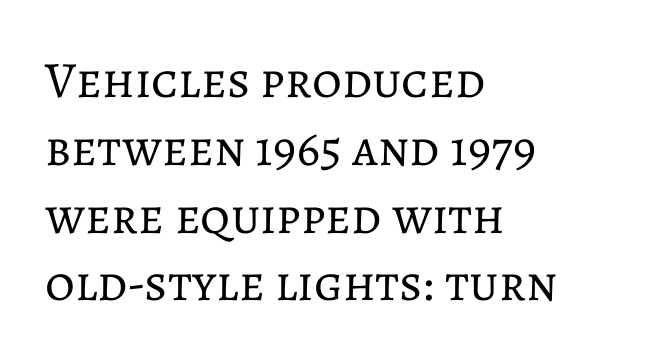
Q: Is the text bold? A: No.
Q: Is the text italic (slanted)? A: No, it is upright.
Q: Is the text underlined? A: No.
Q: How is the paragraph aligned? A: Left-aligned.
Q: Is the spacing between letters normal or unusually wide? A: Normal.
Q: Is the spacing between lines tight, normal or loose? A: Normal.
Q: Width (condensed, normal, or wide)? A: Normal.
Q: Stroke contrast? A: Low.
Q: x-height? A: Medium.
Q: Monospaced? A: No.
